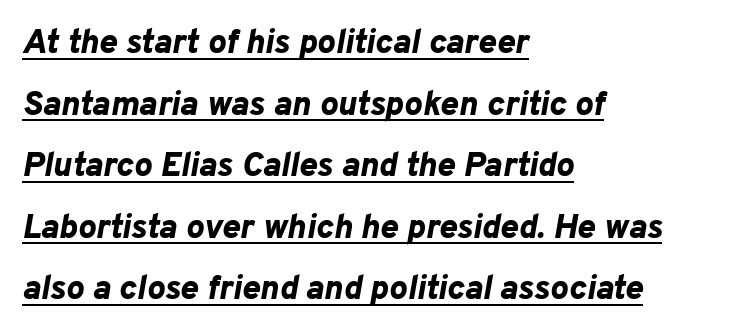
{"italic": "yes", "lean": "right", "slant_degrees": 10, "bold": "yes", "weight": "bold", "width": "normal", "stroke_contrast": "low", "x_height": "medium", "monospaced": "no", "underline": "yes", "align": "left", "line_spacing_ratio": 1.81, "letter_spacing": "normal", "letter_spacing_em": 0.0, "glyph_px": 34}
